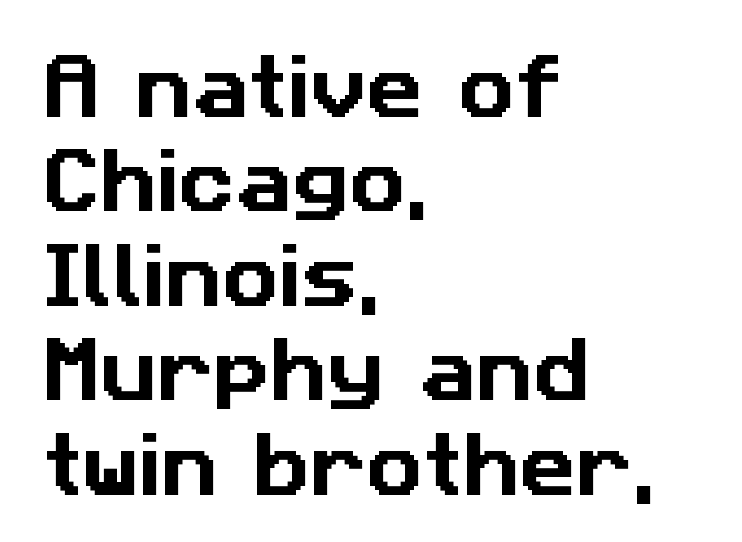
{"serif": "no", "width": "normal", "stroke_contrast": "low", "x_height": "medium", "monospaced": "no", "underline": "no", "align": "left", "line_spacing": "normal", "line_spacing_ratio": 1.35, "letter_spacing": "normal", "letter_spacing_em": 0.0, "glyph_px": 70}
